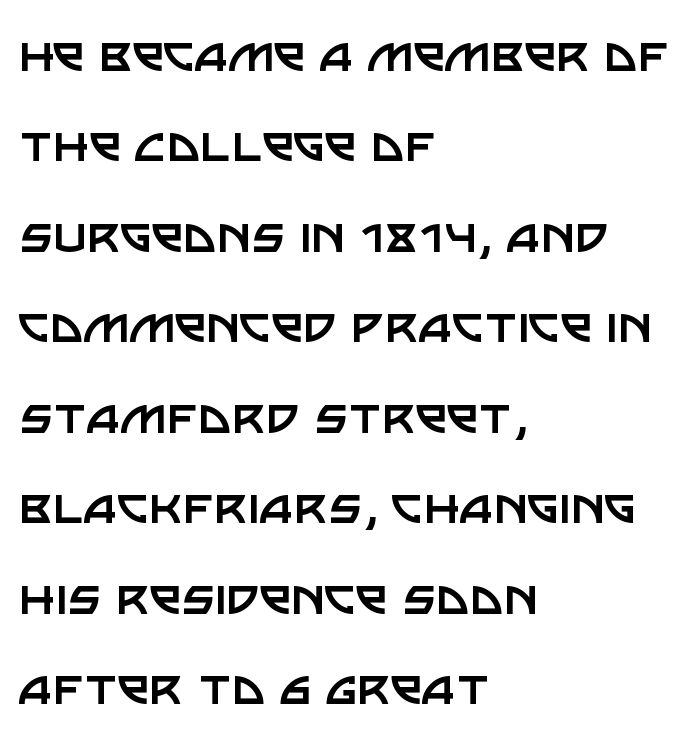
Unmarked baselines from the first word to the last. Notice how the stems are strictly vertical — no italics here. Nobody touched the tracking dial on this one. Nope, no serifs anywhere on these letters. In terms of leading, this rendering sits right in the middle. Compared with a typical body face, this is equally light or lighter still.
